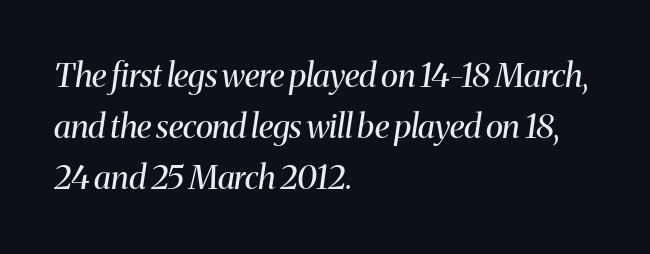
The image shows 33 px regular-weight serif type, italic (leaning right); set left-aligned, normal line spacing (1.55x), normal letter spacing, not underlined; medium stroke contrast and a medium x-height.
